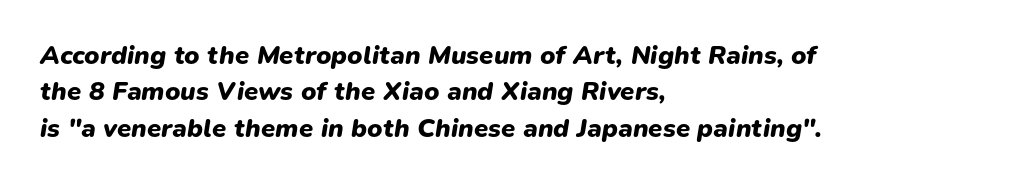
{"italic": "yes", "lean": "right", "slant_degrees": 9, "bold": "yes", "underline": "no", "align": "left", "line_spacing": "normal", "line_spacing_ratio": 1.4, "letter_spacing": "normal", "letter_spacing_em": 0.0, "glyph_px": 26}
